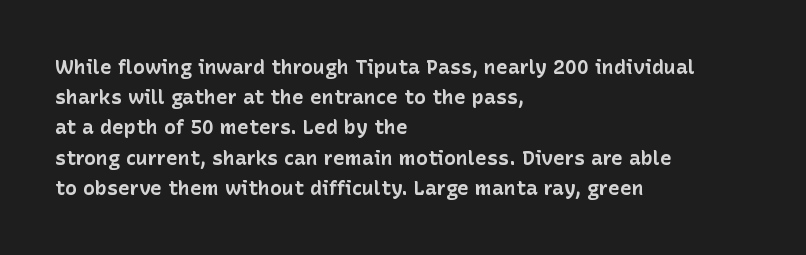
{"italic": "no", "bold": "yes", "underline": "no", "align": "left", "line_spacing": "normal", "line_spacing_ratio": 1.51, "letter_spacing": "normal", "letter_spacing_em": 0.0, "glyph_px": 20}
